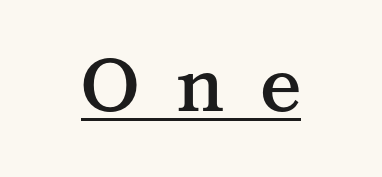
This sample uses expanded letter spacing, leaving extra air between glyphs. Little horizontal feet cap the strokes, marking this as serif type. The passage shown is typed in a proportional face where columns would drift. The string is rendered with underlining switched on.
